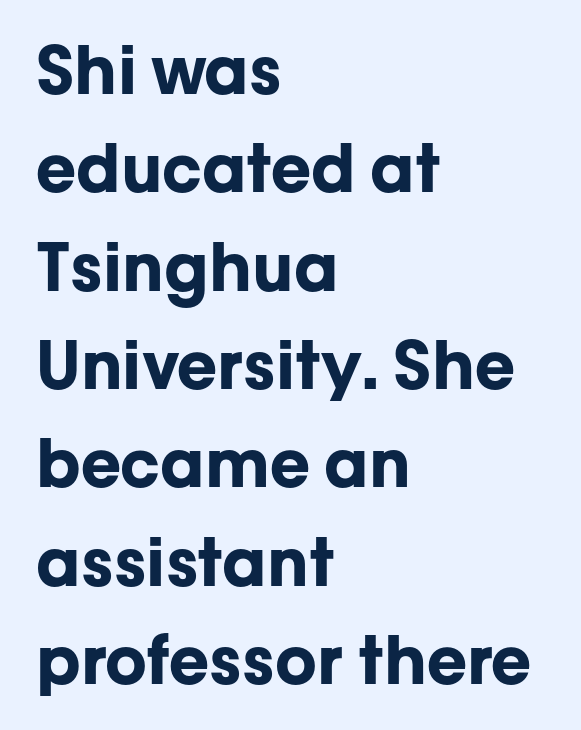
Q: Is the text bold? A: Yes.
Q: Is the text italic (slanted)? A: No, it is upright.
Q: Is the typeface a serif or a sans-serif typeface? A: Sans-serif.
Q: Is the text underlined? A: No.
Q: How is the paragraph aligned? A: Left-aligned.
Q: Is the spacing between letters normal or unusually wide? A: Normal.
Q: Is the spacing between lines tight, normal or loose? A: Normal.
Q: Width (condensed, normal, or wide)? A: Normal.
Q: Stroke contrast? A: Low.
Q: x-height? A: Medium.
Q: Monospaced? A: No.
